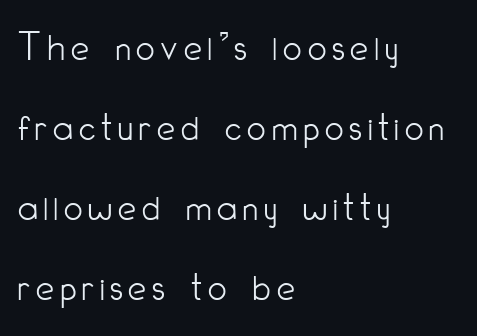
Q: Is the text bold? A: No.
Q: Is the text italic (slanted)? A: No, it is upright.
Q: Is the typeface a serif or a sans-serif typeface? A: Sans-serif.
Q: Is the text underlined? A: No.
Q: How is the paragraph aligned? A: Left-aligned.
Q: Is the spacing between lines tight, normal or loose? A: Loose.
Q: Width (condensed, normal, or wide)? A: Condensed.
Q: Stroke contrast? A: Low.
Q: x-height? A: Small.
Q: Monospaced? A: No.
